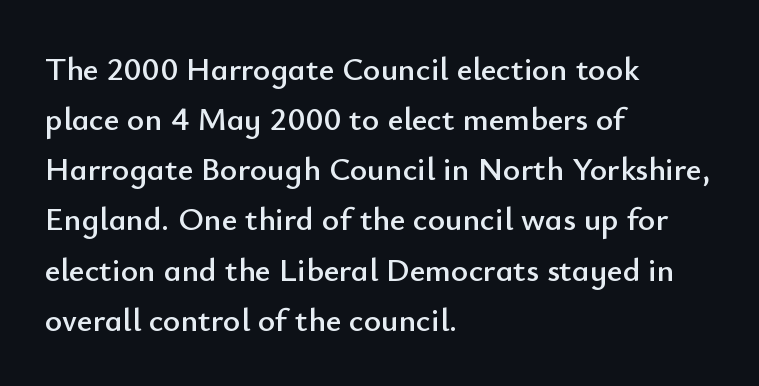
Has an underline been added? It has not. Inter-character spacing is left at the font's built-in metrics. Short and long lines alike share a common starting point at left. The rendering uses natural spacing where letterforms have individual widths.
